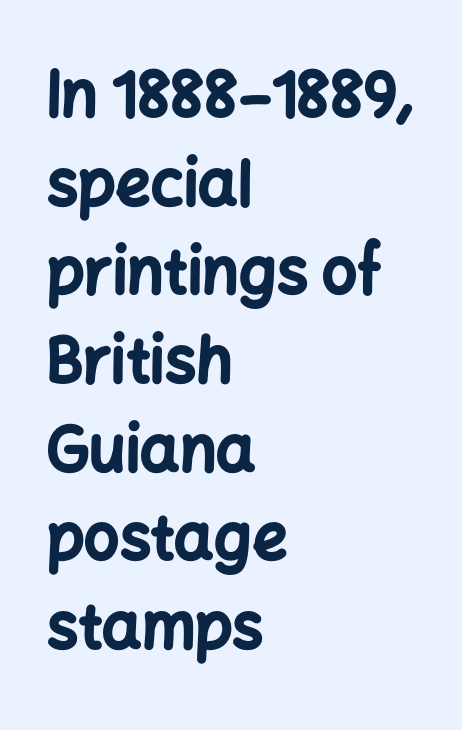
The image shows 62 px bold sans-serif type, upright; set left-aligned, normal line spacing (1.43x), normal letter spacing, not underlined; low stroke contrast and a medium x-height.
